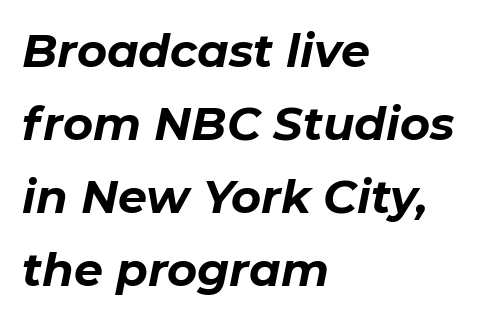
The image shows 46 px bold type, italic (leaning right); set left-aligned, normal line spacing (1.59x), normal letter spacing, not underlined; low stroke contrast and a medium x-height.
